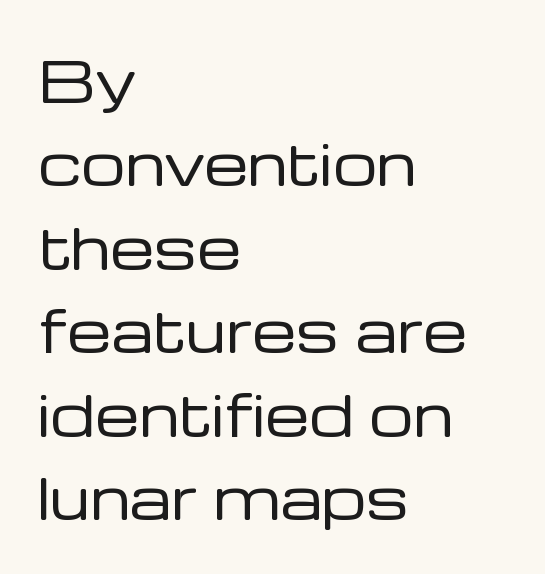
Q: Is the text bold? A: No.
Q: Is the text italic (slanted)? A: No, it is upright.
Q: Is the typeface a serif or a sans-serif typeface? A: Sans-serif.
Q: Is the text underlined? A: No.
Q: How is the paragraph aligned? A: Left-aligned.
Q: Is the spacing between letters normal or unusually wide? A: Normal.
Q: Is the spacing between lines tight, normal or loose? A: Normal.
Q: Width (condensed, normal, or wide)? A: Normal.
Q: Stroke contrast? A: Low.
Q: x-height? A: Medium.
Q: Monospaced? A: No.
